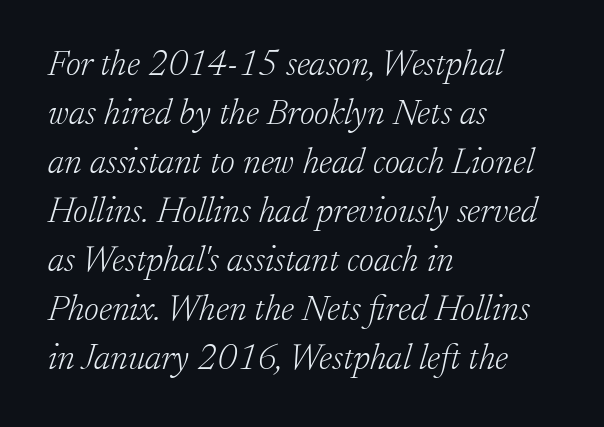
Q: Is the text bold? A: No.
Q: Is the text italic (slanted)? A: Yes, it leans right by about 17 degrees.
Q: Is the typeface a serif or a sans-serif typeface? A: Serif.
Q: Is the text underlined? A: No.
Q: How is the paragraph aligned? A: Left-aligned.
Q: Is the spacing between letters normal or unusually wide? A: Normal.
Q: Is the spacing between lines tight, normal or loose? A: Normal.
Q: Width (condensed, normal, or wide)? A: Normal.
Q: Stroke contrast? A: Low.
Q: x-height? A: Small.
Q: Monospaced? A: No.
